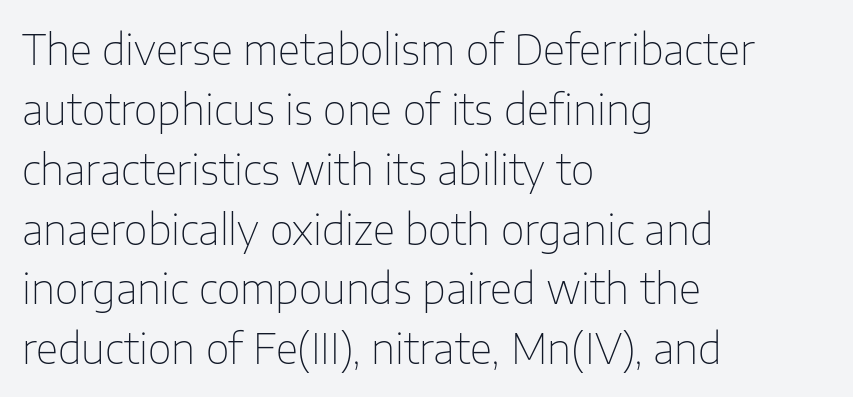
The image shows 41 px thin sans-serif type, upright; set left-aligned, normal line spacing (1.46x), normal letter spacing, not underlined; low stroke contrast and a medium x-height.
